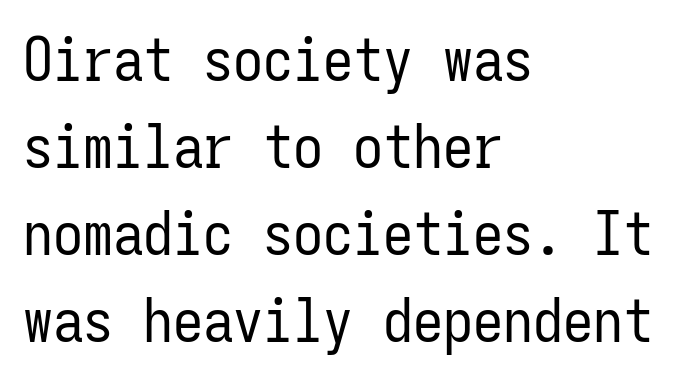
No extra ink here — the face is not bold. These lines keep a tight, regular rhythm from letter to letter. The line-height multiplier appears to be the usual default. This rendering uses left alignment, leaving the right contour irregular. Looks like terminal output: every glyph gets an equal slot.
